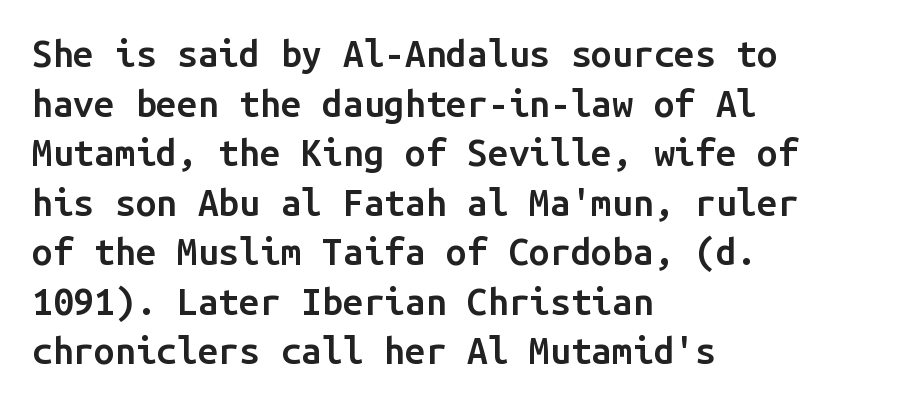
The paragraph shown leans on its left margin. Summary of weight: moderately heavy, a semibold. Default kerning and tracking; the words read as compact shapes. The typeface chosen for these lines omits serifs.
